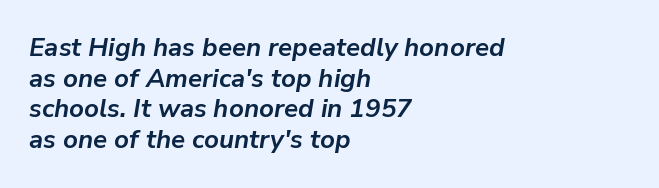
{"italic": "yes", "lean": "right", "slant_degrees": 9, "bold": "yes", "underline": "no", "align": "left", "line_spacing_ratio": 1.18, "letter_spacing": "normal", "letter_spacing_em": 0.0, "glyph_px": 26}
